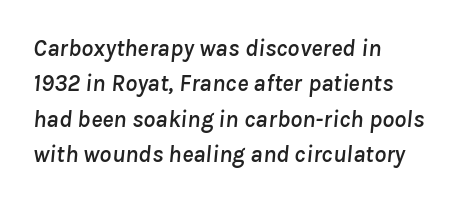
Q: Is the text italic (slanted)? A: Yes, it leans right by about 8 degrees.
Q: Is the text underlined? A: No.
Q: How is the paragraph aligned? A: Left-aligned.
Q: Is the spacing between letters normal or unusually wide? A: Normal.
Q: Is the spacing between lines tight, normal or loose? A: Normal.
